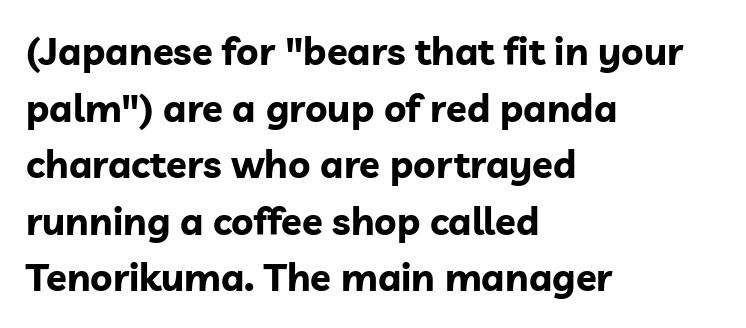
{"serif": "no", "italic": "no", "bold": "yes", "weight": "bold", "width": "normal", "stroke_contrast": "low", "x_height": "medium", "monospaced": "no", "underline": "no", "align": "left", "line_spacing": "normal", "line_spacing_ratio": 1.49, "letter_spacing": "normal", "letter_spacing_em": 0.0, "glyph_px": 38}
